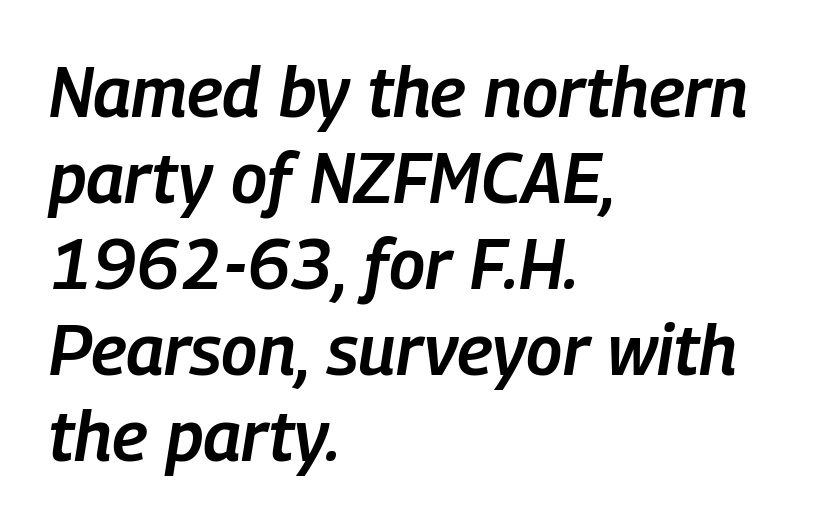
{"italic": "yes", "lean": "right", "slant_degrees": 9, "bold": "semi", "weight": "semibold", "width": "condensed", "stroke_contrast": "low", "x_height": "medium", "monospaced": "no", "underline": "no", "align": "left", "line_spacing_ratio": 1.23, "letter_spacing": "normal", "letter_spacing_em": 0.0, "glyph_px": 70}
